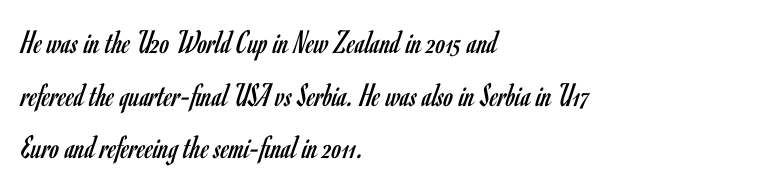
Q: Is the text bold? A: No.
Q: Is the text italic (slanted)? A: Yes.
Q: Is the typeface a serif or a sans-serif typeface? A: Sans-serif.
Q: Is the text underlined? A: No.
Q: How is the paragraph aligned? A: Left-aligned.
Q: Is the spacing between letters normal or unusually wide? A: Normal.
Q: Is the spacing between lines tight, normal or loose? A: Normal.
Q: Width (condensed, normal, or wide)? A: Condensed.
Q: Stroke contrast? A: Low.
Q: x-height? A: Small.
Q: Monospaced? A: No.
